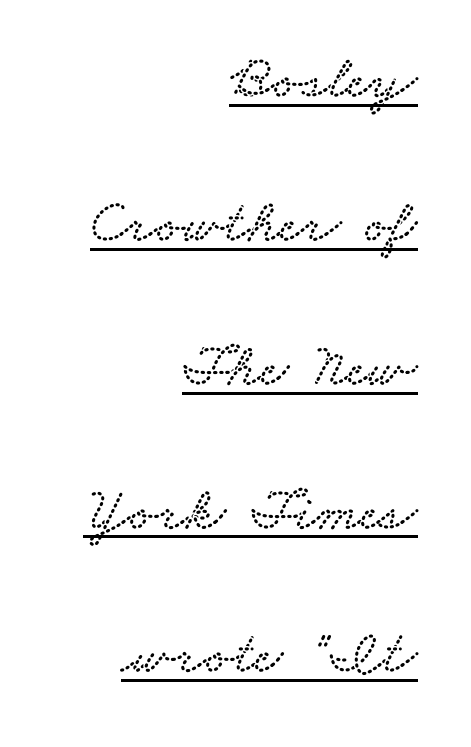
{"serif": "yes", "width": "wide", "stroke_contrast": "low", "x_height": "small", "monospaced": "no", "underline": "yes", "align": "right", "line_spacing": "loose", "line_spacing_ratio": 2.32, "letter_spacing": "normal", "letter_spacing_em": 0.0, "glyph_px": 62}
